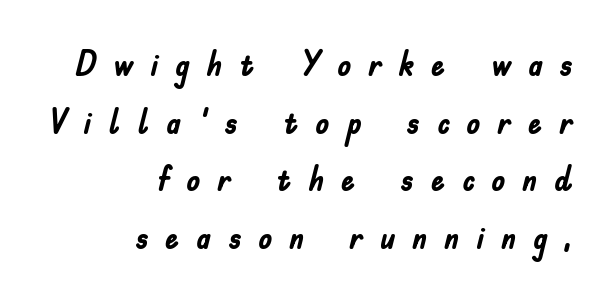
Q: Is the text bold? A: Yes.
Q: Is the text italic (slanted)? A: Yes.
Q: Is the typeface a serif or a sans-serif typeface? A: Sans-serif.
Q: Is the text underlined? A: No.
Q: How is the paragraph aligned? A: Right-aligned.
Q: Is the spacing between letters normal or unusually wide? A: Unusually wide.
Q: Is the spacing between lines tight, normal or loose? A: Normal.
Q: Width (condensed, normal, or wide)? A: Condensed.
Q: Stroke contrast? A: Low.
Q: x-height? A: Small.
Q: Monospaced? A: No.
